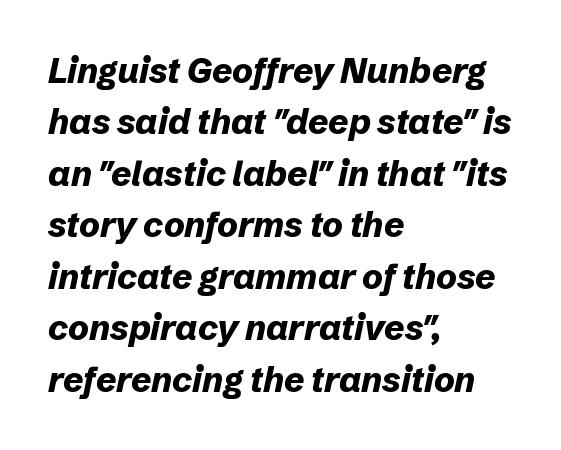
The image shows 35 px bold type, italic (leaning right); set left-aligned, normal line spacing (1.47x), normal letter spacing, not underlined; low stroke contrast and a medium x-height.
